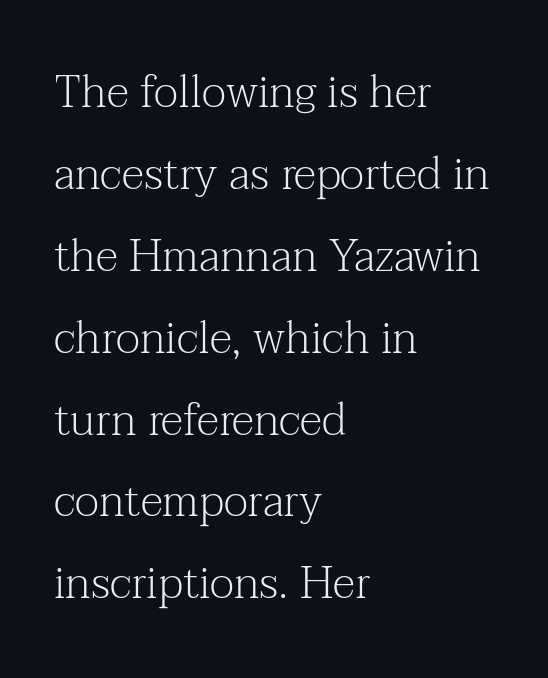
Is the block centered? No — it sits flush against the left margin. A serif font was chosen for this passage. Stems and bowls with no extra thickness — not bold. You could not count columns in this text — the font is proportionally spaced.
